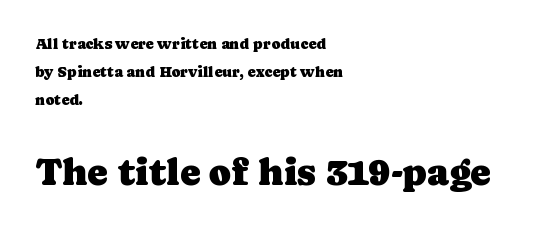
Q: Is the text italic (slanted)? A: No, it is upright.
Q: Is the typeface a serif or a sans-serif typeface? A: Serif.
Q: Is the text underlined? A: No.
Q: How is the paragraph aligned? A: Left-aligned.
Q: Is the spacing between letters normal or unusually wide? A: Normal.
Q: Which block of text is set in a larger size, the first (top) or the second (bottom)? A: The second (bottom) one.
Q: Width (condensed, normal, or wide)? A: Normal.
Q: Stroke contrast? A: Low.
Q: x-height? A: Medium.
Q: Monospaced? A: No.
